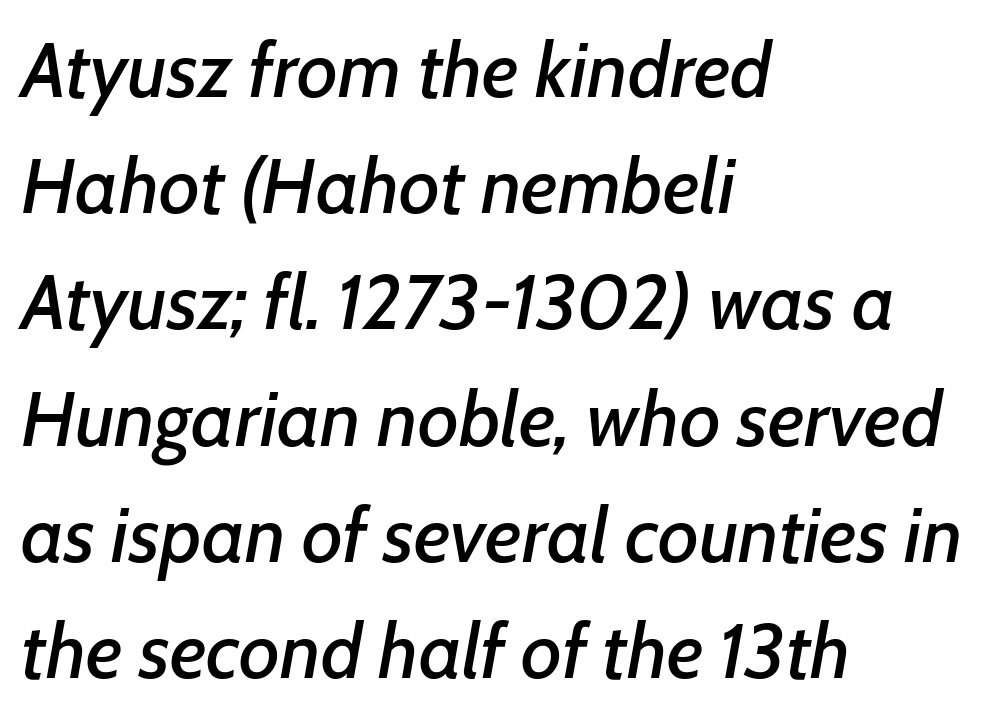
{"italic": "yes", "lean": "right", "slant_degrees": 7, "width": "normal", "stroke_contrast": "low", "x_height": "medium", "monospaced": "no", "underline": "no", "align": "left", "line_spacing": "normal", "line_spacing_ratio": 1.49, "letter_spacing": "normal", "letter_spacing_em": 0.0, "glyph_px": 78}
